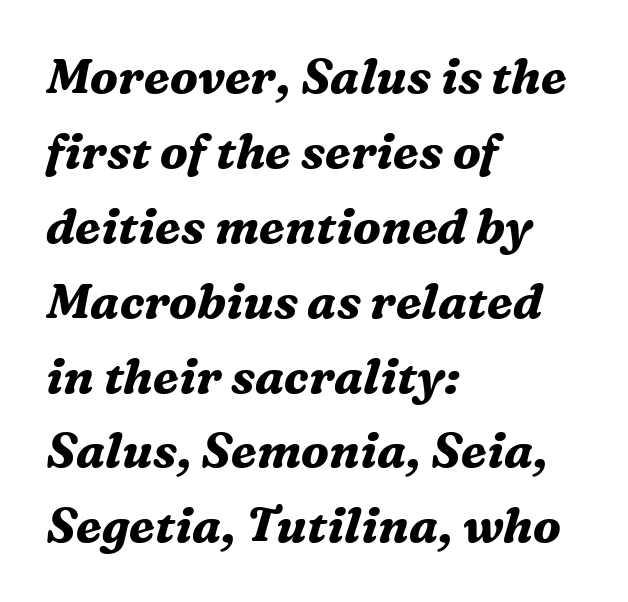
Q: Is the text bold? A: Yes.
Q: Is the text italic (slanted)? A: Yes, it leans right by about 16 degrees.
Q: Is the typeface a serif or a sans-serif typeface? A: Serif.
Q: Is the text underlined? A: No.
Q: How is the paragraph aligned? A: Left-aligned.
Q: Is the spacing between letters normal or unusually wide? A: Normal.
Q: Is the spacing between lines tight, normal or loose? A: Normal.
Q: Width (condensed, normal, or wide)? A: Normal.
Q: Stroke contrast? A: Medium.
Q: x-height? A: Medium.
Q: Monospaced? A: No.
